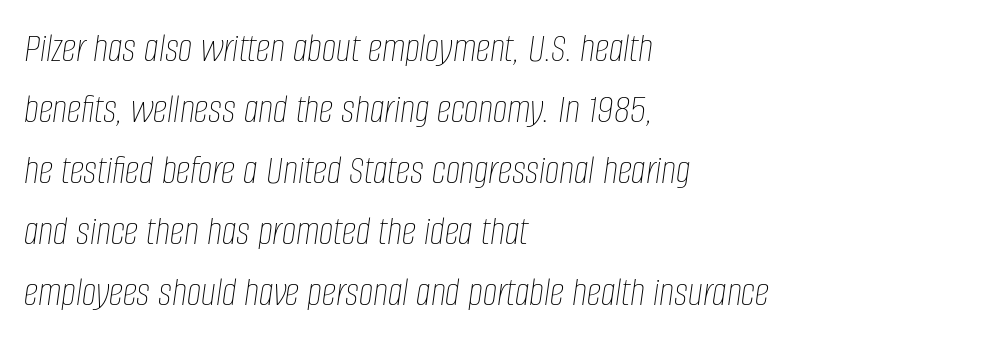
{"italic": "yes", "lean": "right", "slant_degrees": 8, "bold": "no", "weight": "thin", "width": "condensed", "stroke_contrast": "low", "x_height": "large", "monospaced": "no", "underline": "no", "align": "left", "line_spacing": "normal", "line_spacing_ratio": 1.49, "letter_spacing": "normal", "letter_spacing_em": 0.0, "glyph_px": 41}
